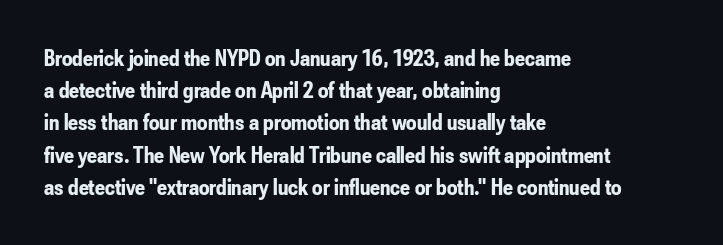
Teacher's note: observe the even left margin — that is flush-left alignment. Tracking here is standard; glyphs follow each other at the usual distance. Horizontal bands of white between lines are of average thickness. Is the type bold? Yes — the strokes are clearly thick and heavy. This is the regular roman posture of the typeface.
